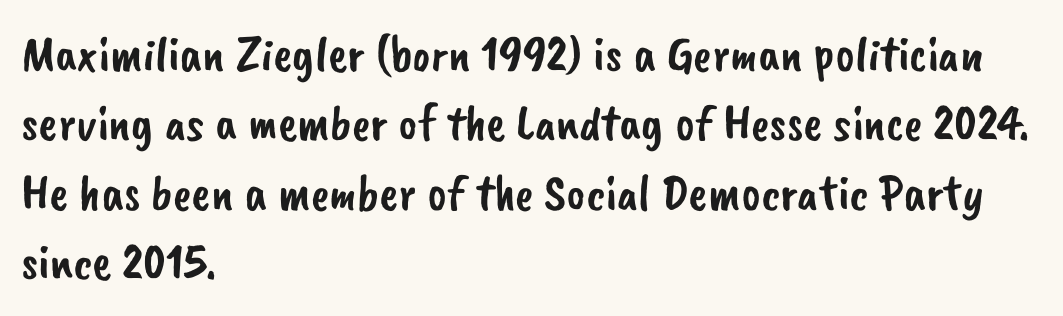
The image shows 51 px sans-serif type; set left-aligned, normal line spacing (1.36x), normal letter spacing, not underlined; low stroke contrast and a small x-height.
